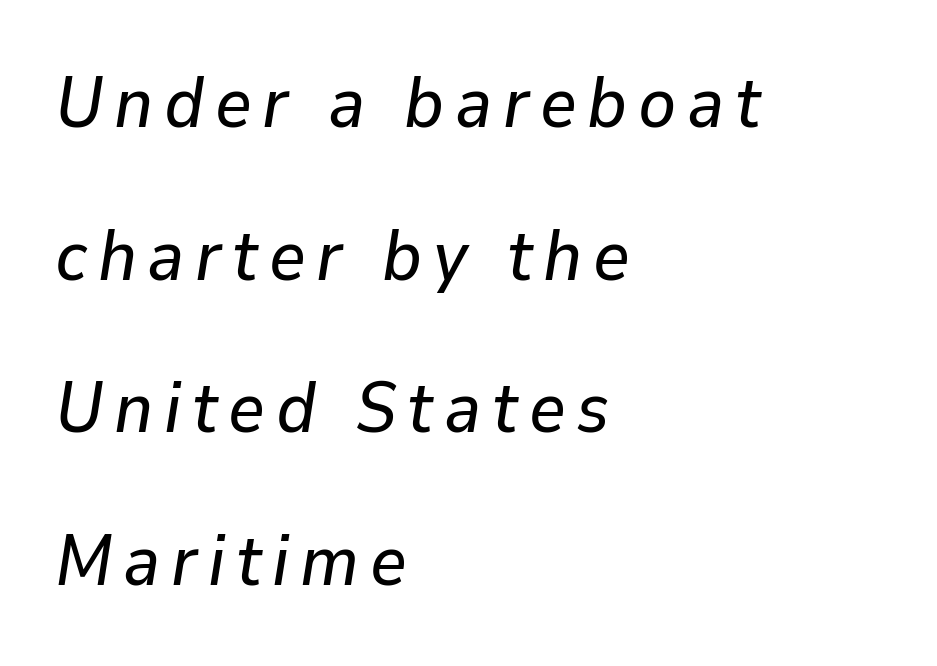
{"italic": "yes", "lean": "right", "slant_degrees": 9, "width": "normal", "stroke_contrast": "low", "x_height": "medium", "monospaced": "no", "underline": "no", "align": "left", "line_spacing": "loose", "line_spacing_ratio": 2.15, "glyph_px": 71}
